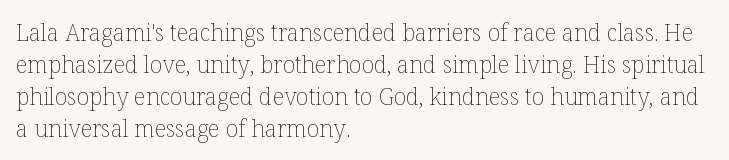
The image shows 23 px text type, upright; set left-aligned, normal line spacing (1.39x), normal letter spacing, not underlined.
